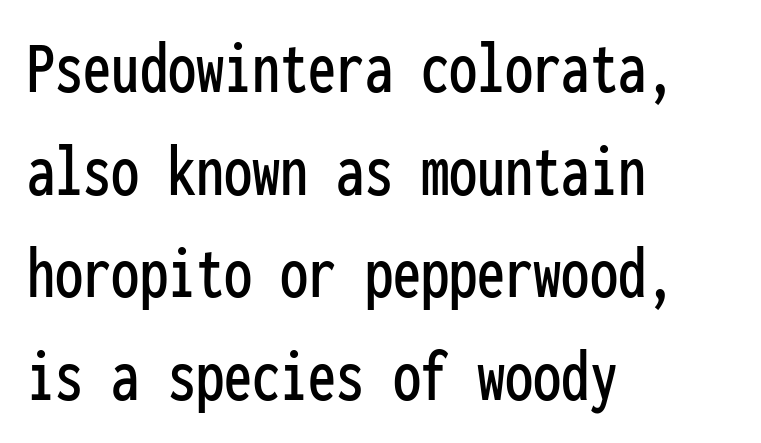
The ragged edge is on the right, which tells us the setting is flush left. Unlike italic type, these characters show no tilt at all. Looks like terminal output: every glyph gets an equal slot. Glance below the letters and you will spot only blank space. Is the letter spacing exaggerated? No — it looks like the ordinary default. Evenly set lines give the paragraph a standard silhouette.
